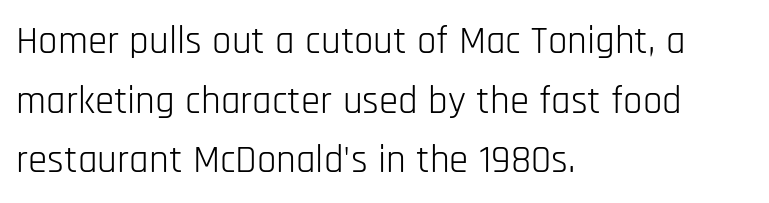
Q: Is the text bold? A: No.
Q: Is the text italic (slanted)? A: No, it is upright.
Q: Is the typeface a serif or a sans-serif typeface? A: Sans-serif.
Q: Is the text underlined? A: No.
Q: How is the paragraph aligned? A: Left-aligned.
Q: Is the spacing between letters normal or unusually wide? A: Normal.
Q: Is the spacing between lines tight, normal or loose? A: Normal.
Q: Width (condensed, normal, or wide)? A: Condensed.
Q: Stroke contrast? A: Low.
Q: x-height? A: Large.
Q: Monospaced? A: No.
